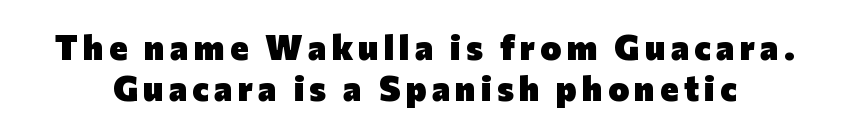
Typographic density is high because the face is bold. Italic? Not at all — the glyphs are vertical. Quick note: underline off. Spacing verdict: proportional, widths tailored to each character.
